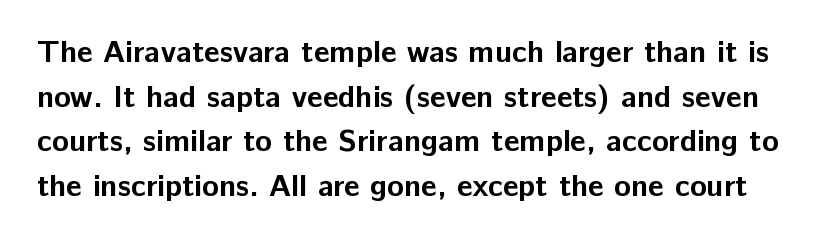
{"serif": "no", "italic": "no", "bold": "yes", "weight": "bold", "width": "normal", "stroke_contrast": "low", "x_height": "medium", "monospaced": "no", "underline": "no", "line_spacing": "normal", "line_spacing_ratio": 1.44, "letter_spacing": "normal", "letter_spacing_em": 0.0, "glyph_px": 31}
